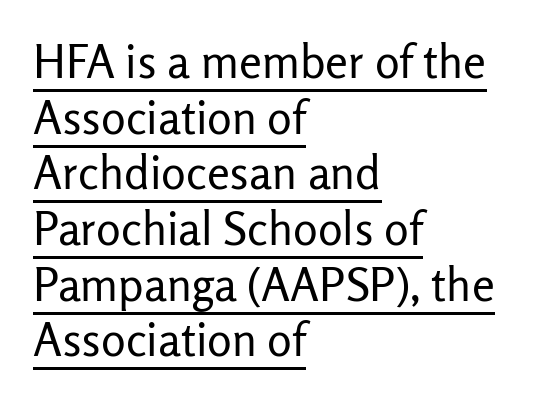
The glyphs are accompanied by a horizontal stroke just below them. All the whitespace from short lines collects on the right. The rendering uses natural spacing where letterforms have individual widths. Spacing between characters is what you'd get straight out of the box. Grotesque or geometric, the face here clearly has no serifs. The letters look calm and open, with moderate or lighter stems.
